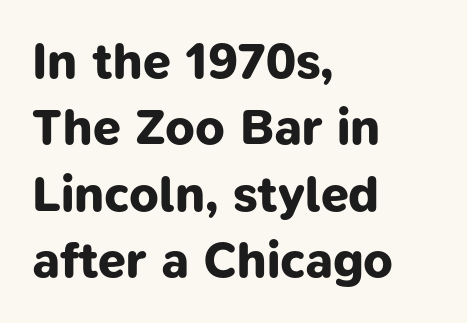
Q: Is the text bold? A: Yes.
Q: Is the typeface a serif or a sans-serif typeface? A: Sans-serif.
Q: Is the text underlined? A: No.
Q: How is the paragraph aligned? A: Left-aligned.
Q: Is the spacing between letters normal or unusually wide? A: Normal.
Q: Is the spacing between lines tight, normal or loose? A: Normal.
Q: Width (condensed, normal, or wide)? A: Normal.
Q: Stroke contrast? A: Low.
Q: x-height? A: Medium.
Q: Monospaced? A: No.
